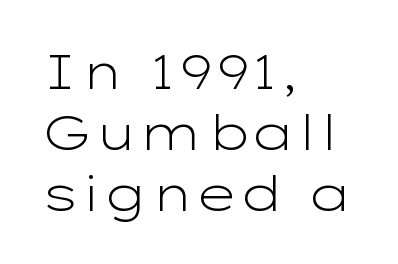
The image shows 48 px light, wide sans-serif type, upright; set left-aligned, normal line spacing (1.27x), normal letter spacing, not underlined; low stroke contrast and a medium x-height.
